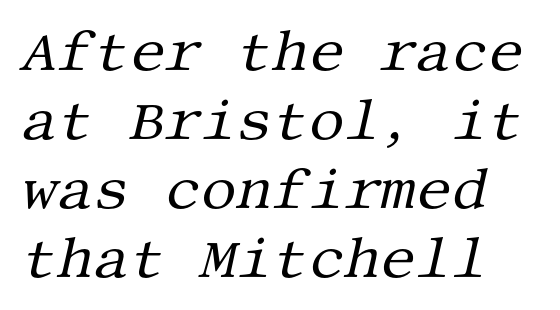
Q: Is the text bold? A: No.
Q: Is the text italic (slanted)? A: Yes, it leans right by about 13 degrees.
Q: Is the typeface a serif or a sans-serif typeface? A: Serif.
Q: Is the text underlined? A: No.
Q: How is the paragraph aligned? A: Left-aligned.
Q: Is the spacing between letters normal or unusually wide? A: Normal.
Q: Width (condensed, normal, or wide)? A: Normal.
Q: Stroke contrast? A: Medium.
Q: x-height? A: Large.
